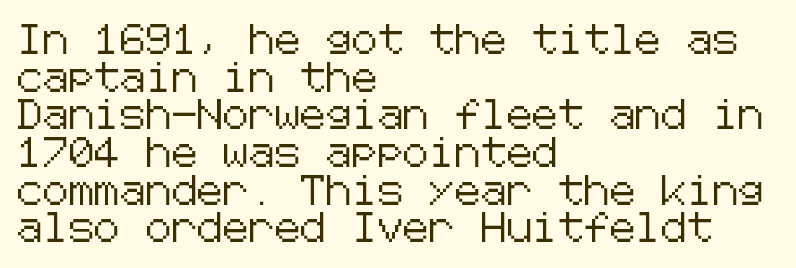
The image shows 29 px sans-serif type, upright; set left-aligned, normal line spacing (1.3x), normal letter spacing, not underlined; low stroke contrast and a medium x-height.
